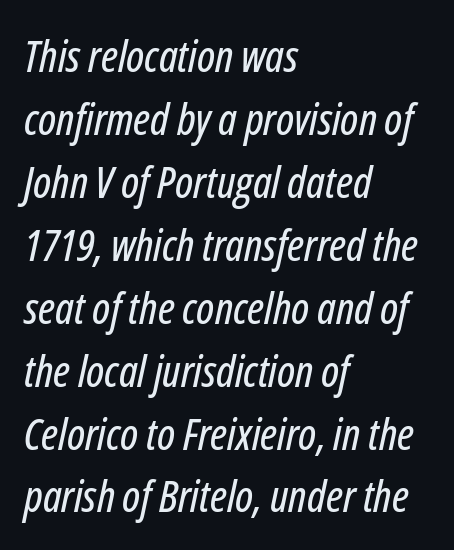
{"italic": "yes", "lean": "right", "slant_degrees": 12, "width": "condensed", "stroke_contrast": "low", "x_height": "medium", "monospaced": "no", "underline": "no", "align": "left", "line_spacing": "normal", "line_spacing_ratio": 1.43, "letter_spacing": "normal", "letter_spacing_em": 0.0, "glyph_px": 44}
